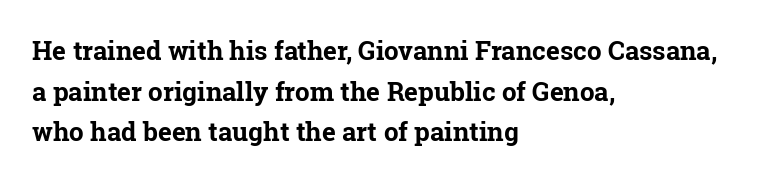
Students, note that the glyphs here touch the page at normal intervals. Lines of text with bare space underneath. Short and long lines alike share a common starting point at left. The font's upright variant was chosen for this text.
